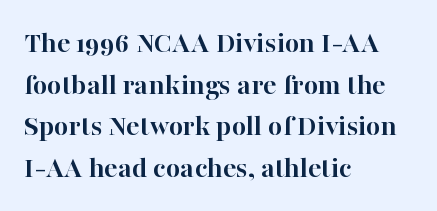
Q: Is the text bold? A: Yes.
Q: Is the text italic (slanted)? A: No, it is upright.
Q: Is the typeface a serif or a sans-serif typeface? A: Serif.
Q: Is the text underlined? A: No.
Q: How is the paragraph aligned? A: Left-aligned.
Q: Is the spacing between letters normal or unusually wide? A: Normal.
Q: Is the spacing between lines tight, normal or loose? A: Normal.
Q: Width (condensed, normal, or wide)? A: Normal.
Q: Stroke contrast? A: High.
Q: x-height? A: Medium.
Q: Monospaced? A: No.
